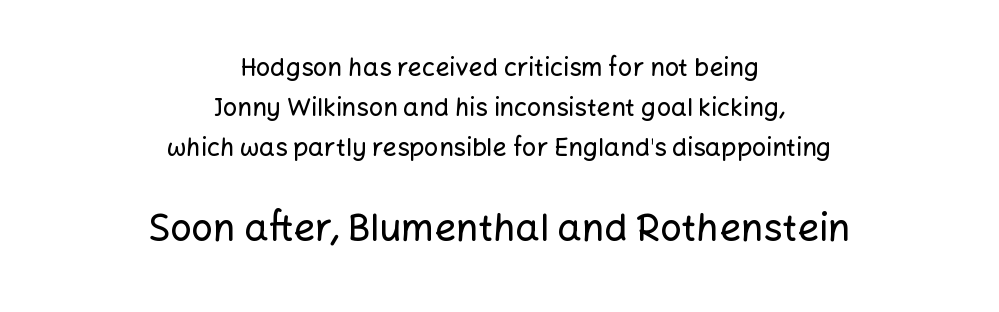
The image shows 38 px sans-serif type, upright; set centered, normal line spacing (1.61x), normal letter spacing, not underlined; the second (bottom) block is 1.52x larger; low stroke contrast and a medium x-height.
